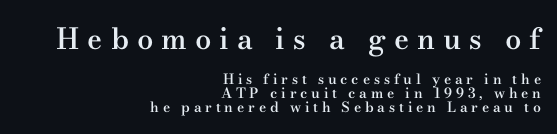
Q: Is the text bold? A: Semi-bold.
Q: Is the text italic (slanted)? A: No, it is upright.
Q: Is the typeface a serif or a sans-serif typeface? A: Serif.
Q: Is the text underlined? A: No.
Q: How is the paragraph aligned? A: Right-aligned.
Q: Is the spacing between letters normal or unusually wide? A: Unusually wide.
Q: Is the spacing between lines tight, normal or loose? A: Tight.
Q: Which block of text is set in a larger size, the first (top) or the second (bottom)? A: The first (top) one.
Q: Width (condensed, normal, or wide)? A: Wide.
Q: Stroke contrast? A: Medium.
Q: x-height? A: Small.
Q: Monospaced? A: No.
